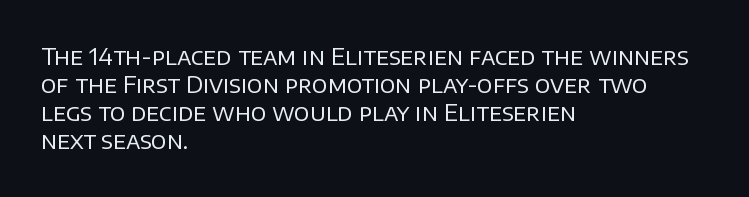
Q: Is the text bold? A: No.
Q: Is the text italic (slanted)? A: No, it is upright.
Q: Is the text underlined? A: No.
Q: How is the paragraph aligned? A: Left-aligned.
Q: Is the spacing between letters normal or unusually wide? A: Normal.
